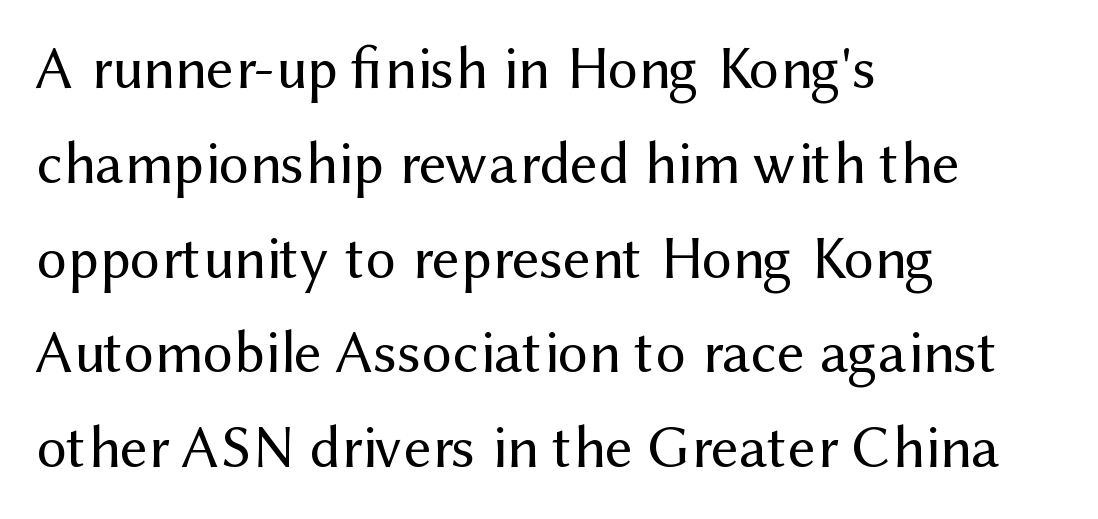
{"serif": "no", "italic": "no", "bold": "no", "weight": "regular", "width": "normal", "stroke_contrast": "medium", "x_height": "medium", "monospaced": "no", "underline": "no", "align": "left", "line_spacing": "normal", "line_spacing_ratio": 1.58, "letter_spacing": "normal", "letter_spacing_em": 0.0, "glyph_px": 60}
